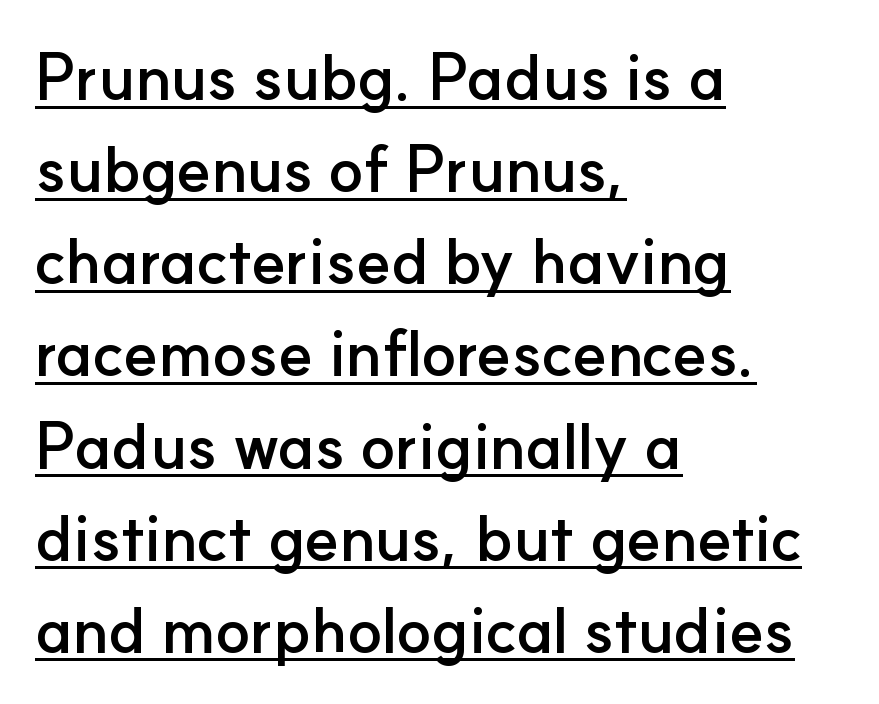
The image shows 64 px semibold sans-serif type, upright; set left-aligned, normal line spacing (1.44x), normal letter spacing, underlined; low stroke contrast and a small x-height.
